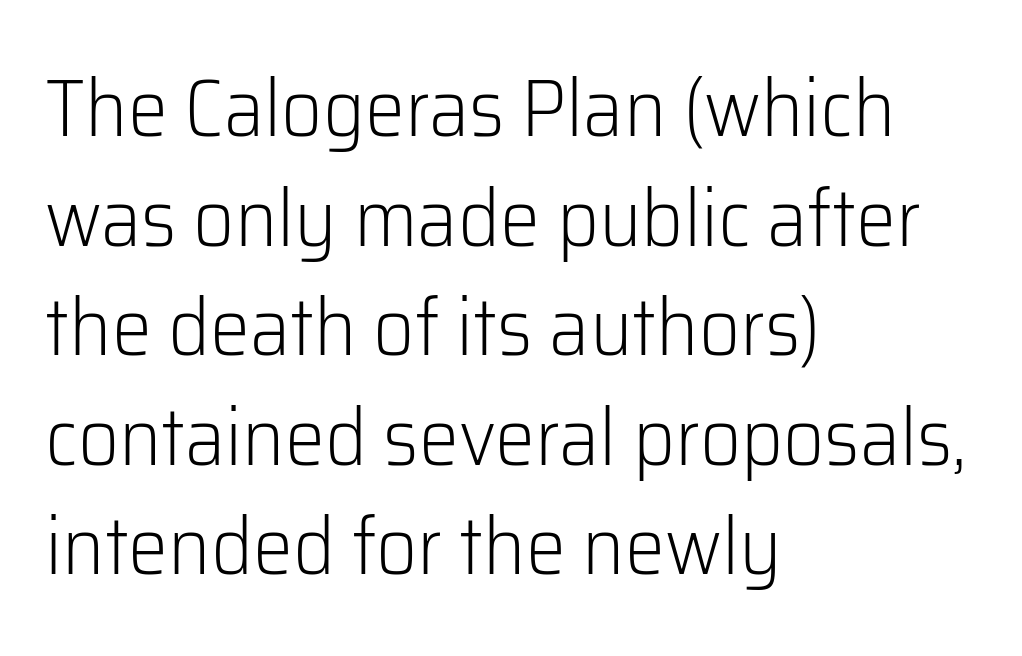
The image shows 80 px light sans-serif type, upright; set left-aligned, normal line spacing (1.37x), normal letter spacing, not underlined; low stroke contrast and a medium x-height.
